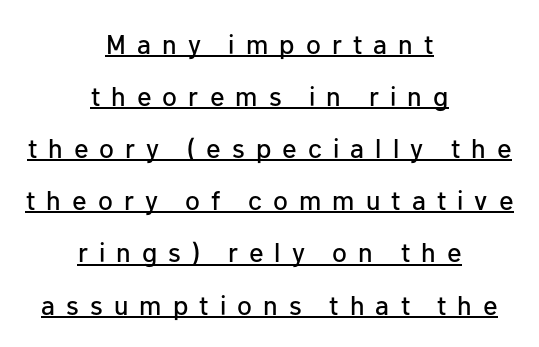
Compared with typical body copy, the letter spacing here is much looser. Does a line run under the words? Yes, clearly. The typography opts for an upright posture over an oblique one. Which margin do the lines hug? Neither — every line sits in the middle. A typesetter would call this leading open, well beyond the default.
